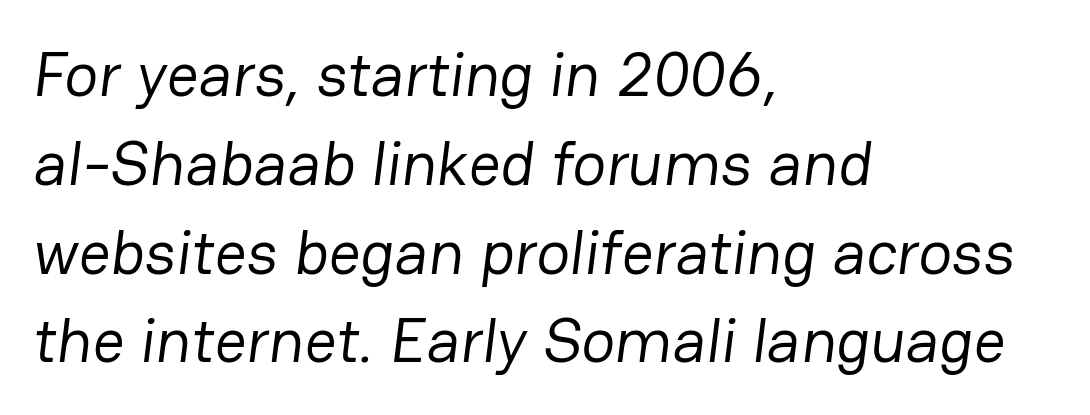
Each letter keeps its own natural width here, so spacing adapts to shape. Serifs: no, the terminals of the letterforms are clean. No word sits above an underline. A light-to-regular cut is what we see here. Leading: standard. Casual observation: everything's shoved over to the left.
